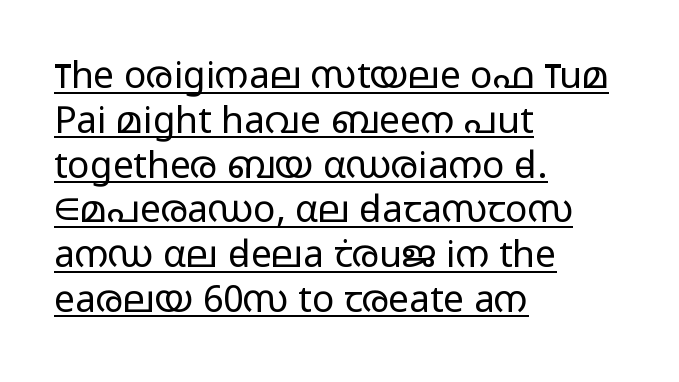
The image shows 37 px light, wide sans-serif type, upright; set left-aligned, line spacing 1.21x, normal letter spacing, underlined; low stroke contrast and a medium x-height.
